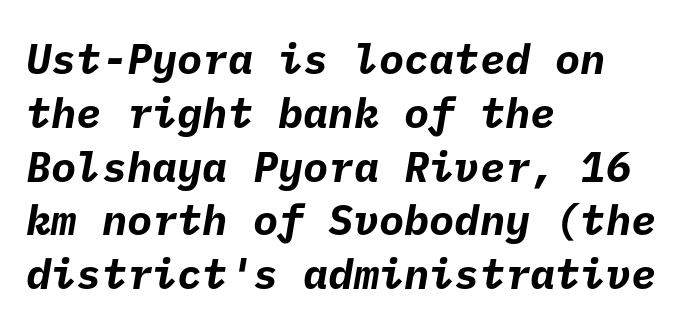
The image shows 42 px bold sans-serif type; set left-aligned, normal line spacing (1.28x), normal letter spacing, not underlined; low stroke contrast and a medium x-height.
